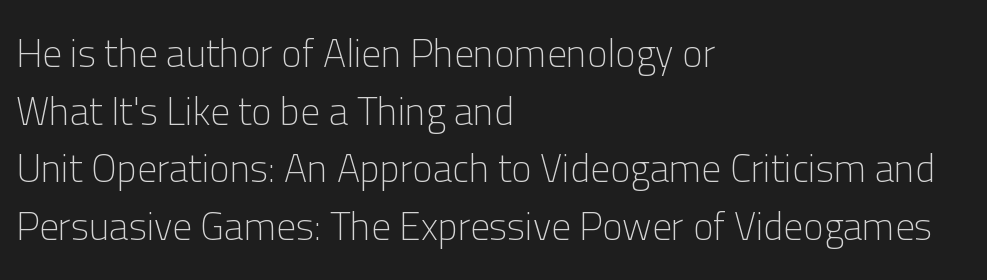
{"serif": "no", "italic": "no", "bold": "no", "weight": "light", "width": "normal", "stroke_contrast": "low", "x_height": "medium", "monospaced": "no", "underline": "no", "align": "left", "line_spacing": "normal", "line_spacing_ratio": 1.48, "letter_spacing": "normal", "letter_spacing_em": 0.0, "glyph_px": 39}
